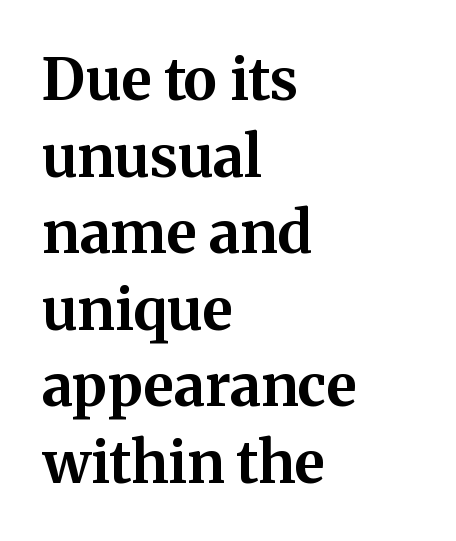
Is this a fixed-width face? No — the glyphs have proportional, varying widths. There is no visible air inserted between adjacent glyphs. The zone under the glyphs is completely vacant. Style check: upright.
